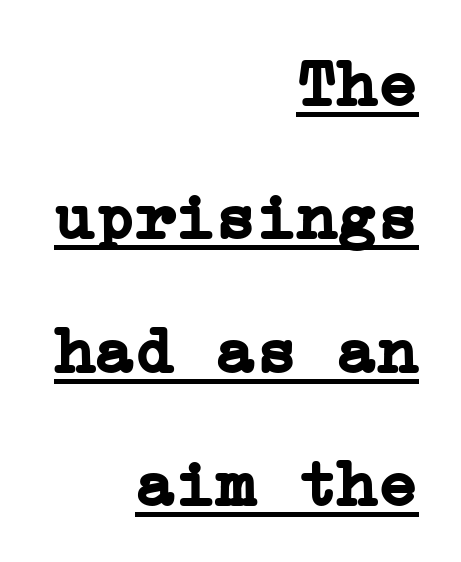
{"serif": "yes", "italic": "no", "bold": "yes", "weight": "semibold", "width": "normal", "stroke_contrast": "low", "x_height": "medium", "underline": "yes", "align": "right", "line_spacing": "loose", "line_spacing_ratio": 1.99, "letter_spacing": "normal", "letter_spacing_em": 0.0, "glyph_px": 67}
